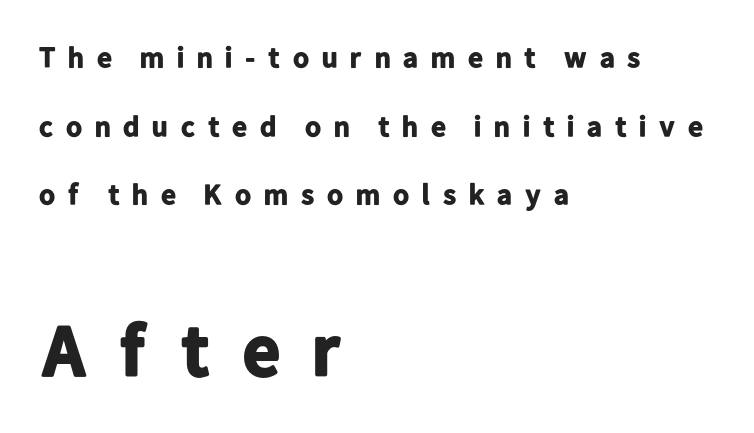
The ragged edge is on the right, which tells us the setting is flush left. The letters advance in unequal steps, a hallmark of proportional type. The baseline area is clear. The font family rendered here belongs to the sans-serif group. The passage shown stacks its lines with a broad gap. Note: smaller setting up top, larger setting below.
